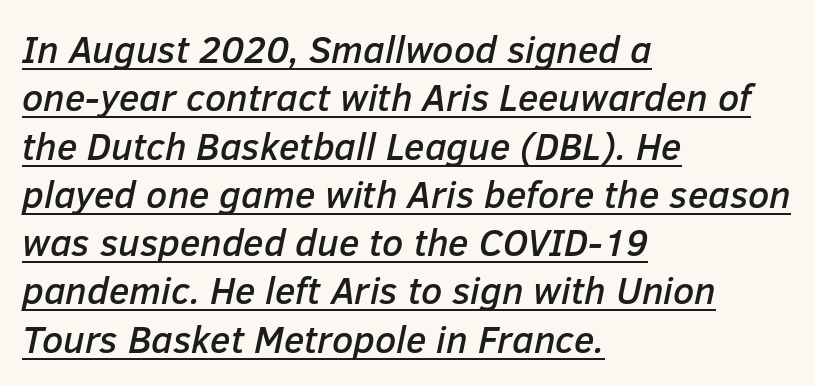
Q: Is the text italic (slanted)? A: Yes, it leans right by about 12 degrees.
Q: Is the text underlined? A: Yes.
Q: How is the paragraph aligned? A: Left-aligned.
Q: Is the spacing between letters normal or unusually wide? A: Normal.
Q: Is the spacing between lines tight, normal or loose? A: Normal.
Q: Width (condensed, normal, or wide)? A: Normal.
Q: Stroke contrast? A: Low.
Q: x-height? A: Medium.
Q: Monospaced? A: No.
